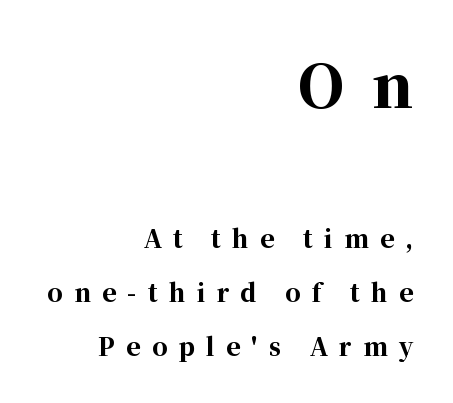
{"serif": "yes", "italic": "no", "bold": "yes", "weight": "bold", "width": "normal", "stroke_contrast": "high", "x_height": "medium", "monospaced": "no", "underline": "no", "align": "right", "line_spacing": "loose", "line_spacing_ratio": 2.25, "letter_spacing": "wide", "letter_spacing_em": 0.47, "larger_block": "first", "size_ratio": 2.46, "glyph_px": 59}
